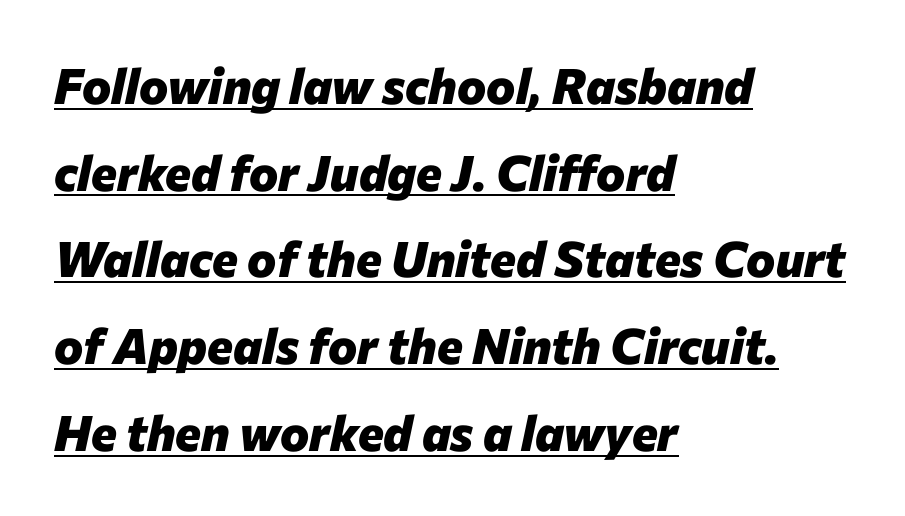
The image shows 49 px heavy type, italic (leaning right); set left-aligned, line spacing 1.77x, normal letter spacing, underlined; low stroke contrast and a medium x-height.
